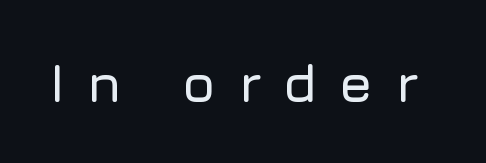
The glyphs are unaccompanied by any horizontal stroke below them. This is roman type, the default non-slanted kind. Looks like regular typesetting: each glyph gets only the width it needs. What stands out about the letter spacing? Its width — letters are far apart. The typeface chosen for these lines omits serifs.
